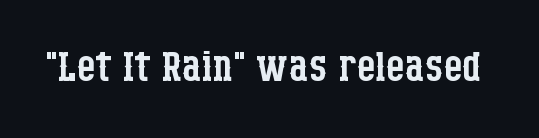
{"serif": "yes", "italic": "no", "bold": "no", "weight": "regular", "width": "condensed", "stroke_contrast": "low", "x_height": "large", "monospaced": "no", "underline": "no", "letter_spacing": "normal", "letter_spacing_em": 0.0, "glyph_px": 59}
